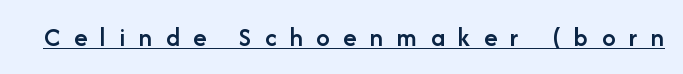
Honestly, the letter spacing is so wide it's the main thing you notice. Weight check: semibold — heavier than regular, not quite bold. In terms of posture, this sample is upright. Every word sits above its own underline.
